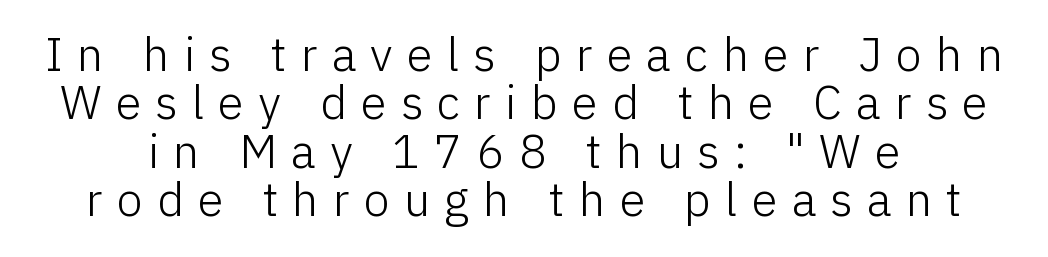
The image shows 47 px light sans-serif type, upright; set tight line spacing (1.03x), unusually wide letter spacing (+0.3 em), not underlined; low stroke contrast and a medium x-height.
